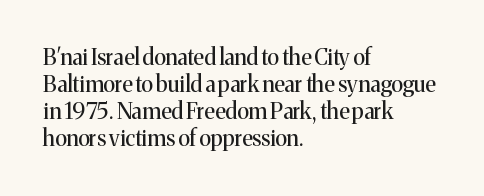
{"italic": "no", "bold": "no", "underline": "no", "align": "left", "line_spacing_ratio": 1.23, "letter_spacing": "normal", "letter_spacing_em": 0.0, "glyph_px": 22}
